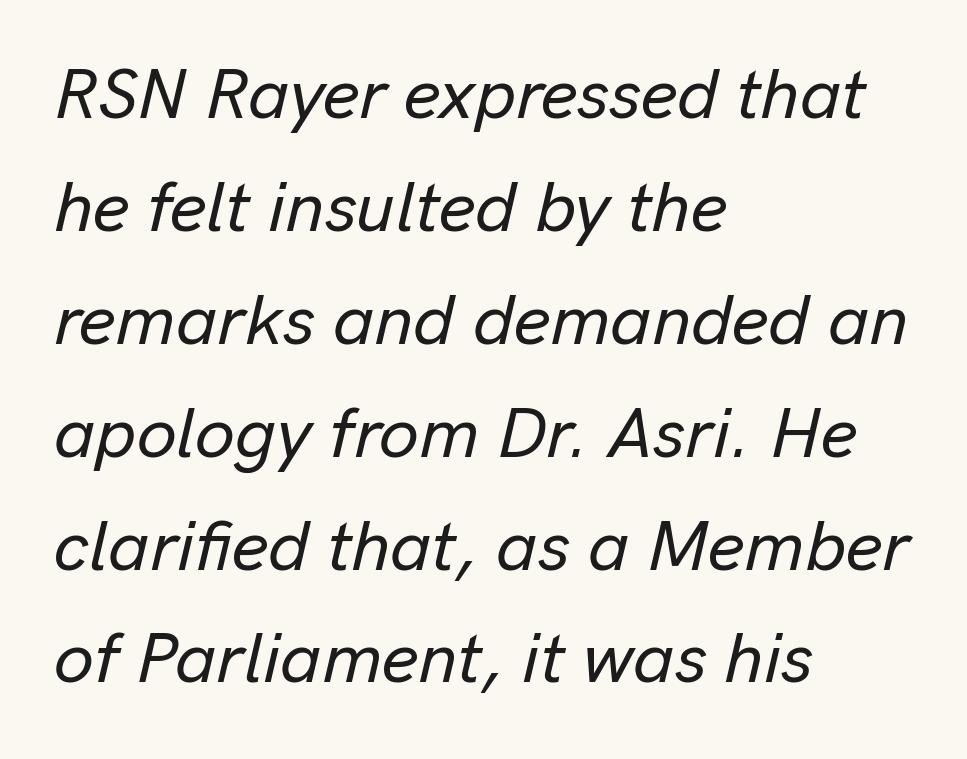
The image shows 71 px text type, italic (leaning right); set left-aligned, normal line spacing (1.59x), normal letter spacing, not underlined; low stroke contrast and a medium x-height.
